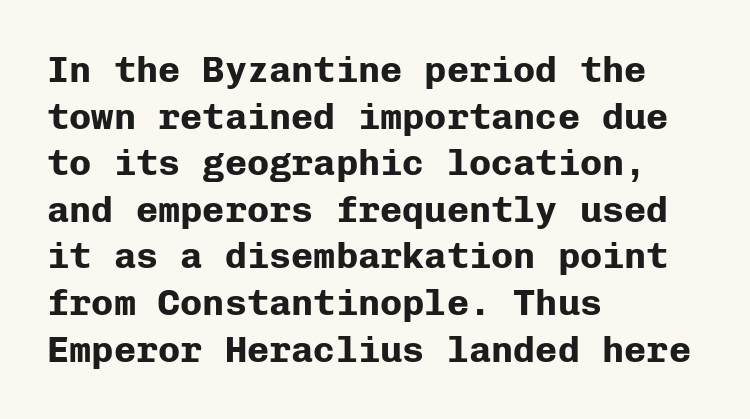
The image shows 37 px bold sans-serif type, upright, monospaced; set left-aligned, normal line spacing (1.26x), normal letter spacing, not underlined; low stroke contrast and a medium x-height.
